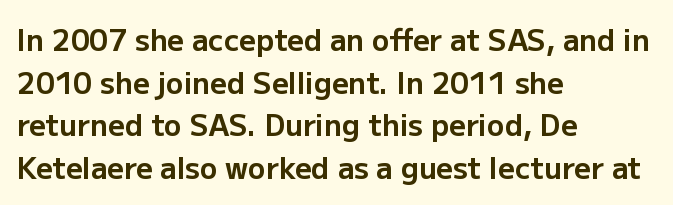
{"serif": "no", "italic": "no", "bold": "yes", "weight": "bold", "width": "normal", "stroke_contrast": "low", "x_height": "medium", "monospaced": "no", "underline": "no", "align": "left", "line_spacing": "normal", "line_spacing_ratio": 1.47, "letter_spacing": "normal", "letter_spacing_em": 0.0, "glyph_px": 29}
